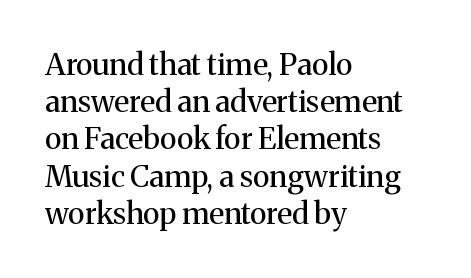
Q: Is the text bold? A: No.
Q: Is the text italic (slanted)? A: No, it is upright.
Q: Is the typeface a serif or a sans-serif typeface? A: Serif.
Q: Is the text underlined? A: No.
Q: How is the paragraph aligned? A: Left-aligned.
Q: Is the spacing between letters normal or unusually wide? A: Normal.
Q: Width (condensed, normal, or wide)? A: Normal.
Q: Stroke contrast? A: Medium.
Q: x-height? A: Medium.
Q: Monospaced? A: No.
